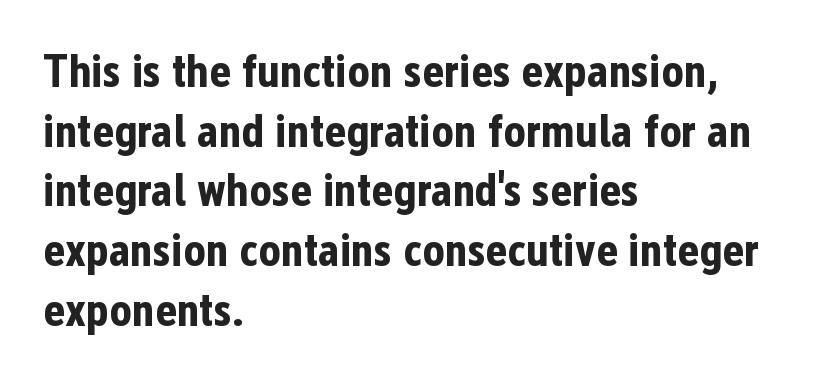
{"serif": "no", "italic": "no", "bold": "yes", "weight": "bold", "width": "condensed", "stroke_contrast": "low", "x_height": "medium", "monospaced": "no", "underline": "no", "align": "left", "line_spacing": "normal", "line_spacing_ratio": 1.27, "letter_spacing": "normal", "letter_spacing_em": 0.0, "glyph_px": 47}
